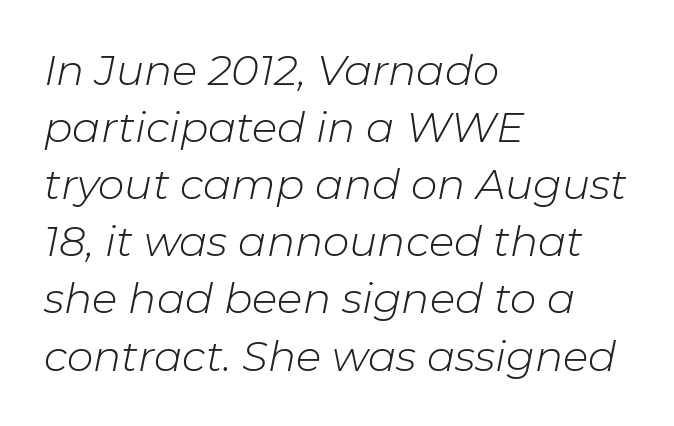
Layout note: lines flush left. Caption: standard tracking, unaltered. How would I describe the line gaps? Plain and ordinary. The passage shown is typed in a proportional face where columns would drift.
